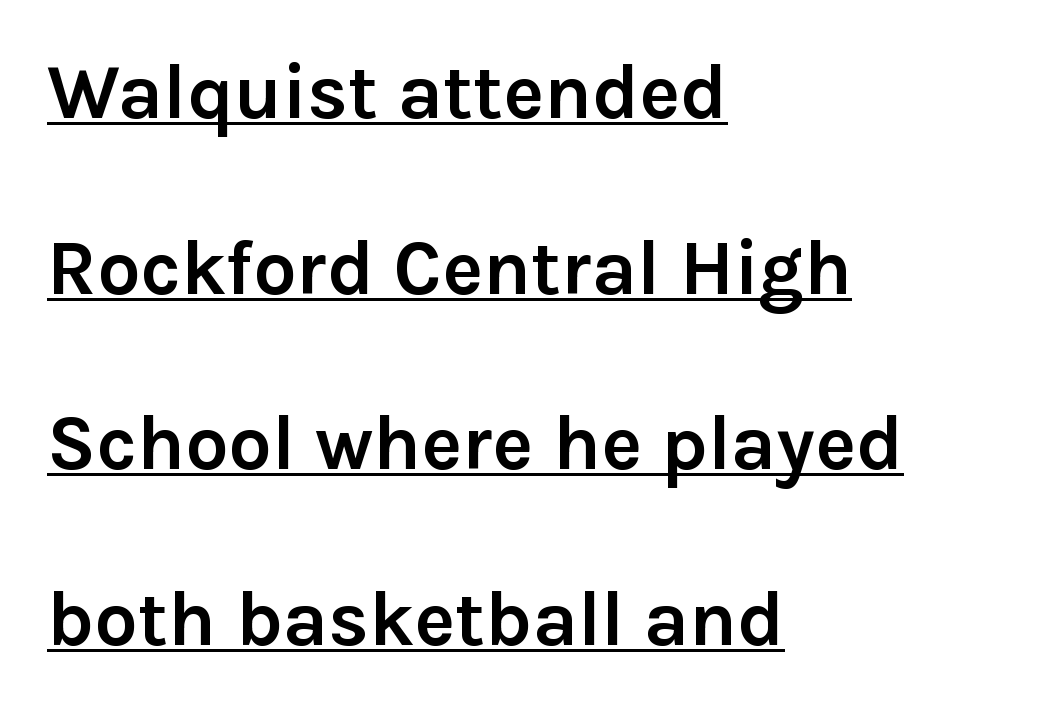
Q: Is the text bold? A: Yes.
Q: Is the text italic (slanted)? A: No, it is upright.
Q: Is the typeface a serif or a sans-serif typeface? A: Sans-serif.
Q: Is the text underlined? A: Yes.
Q: How is the paragraph aligned? A: Left-aligned.
Q: Is the spacing between letters normal or unusually wide? A: Normal.
Q: Is the spacing between lines tight, normal or loose? A: Loose.
Q: Width (condensed, normal, or wide)? A: Normal.
Q: Stroke contrast? A: Low.
Q: x-height? A: Medium.
Q: Monospaced? A: No.
